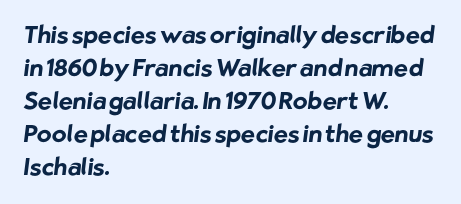
Honestly, the letter spacing is just normal — you wouldn't notice it. Typeset ragged right — the left edge is the straight one. The passage shown is emphatically bold. Lines of text with bare space underneath. The passage shown stacks its lines at a standard gap.
